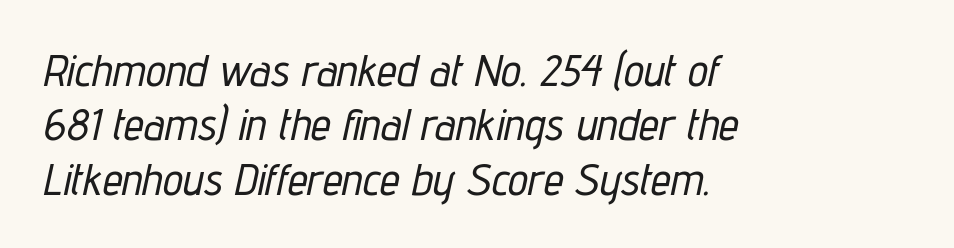
The rendering uses natural spacing where letterforms have individual widths. The letters sit at their default tracking, neither squeezed nor spread. These lines were composed using italics. The baseline area is clear. Reading down the block, your eye returns to a fixed left position each line.
